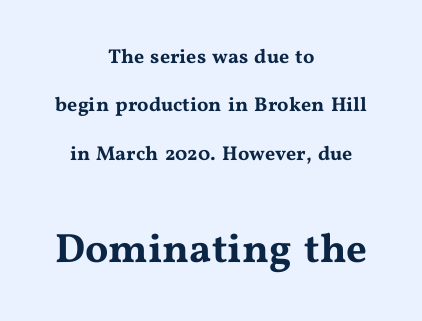
Q: Is the text italic (slanted)? A: No, it is upright.
Q: Is the typeface a serif or a sans-serif typeface? A: Serif.
Q: Is the text underlined? A: No.
Q: How is the paragraph aligned? A: Centered.
Q: Is the spacing between letters normal or unusually wide? A: Normal.
Q: Is the spacing between lines tight, normal or loose? A: Loose.
Q: Which block of text is set in a larger size, the first (top) or the second (bottom)? A: The second (bottom) one.
Q: Width (condensed, normal, or wide)? A: Wide.
Q: Stroke contrast? A: Medium.
Q: x-height? A: Medium.
Q: Monospaced? A: No.
